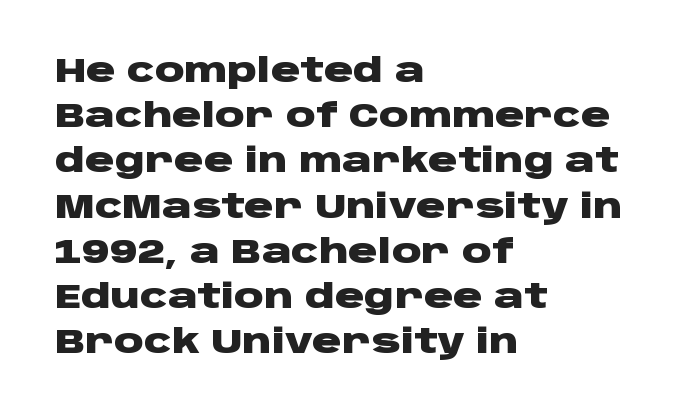
The area under the type is left untouched. The font's upright variant was chosen for this text. A typesetter would call this proportional, since set widths differ per character. Nope, no serifs anywhere on these letters.
